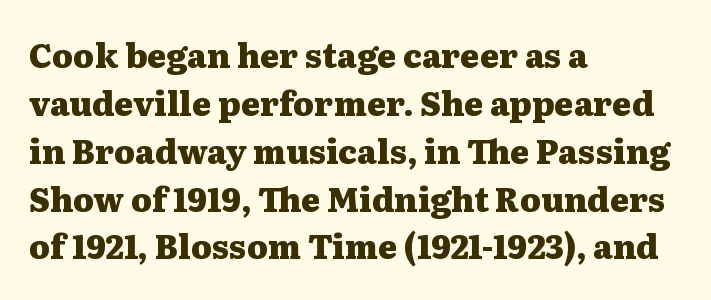
{"serif": "yes", "italic": "no", "bold": "yes", "weight": "heavy", "width": "wide", "stroke_contrast": "medium", "x_height": "medium", "monospaced": "no", "underline": "no", "align": "left", "line_spacing": "normal", "line_spacing_ratio": 1.45, "letter_spacing": "normal", "letter_spacing_em": 0.0, "glyph_px": 33}
